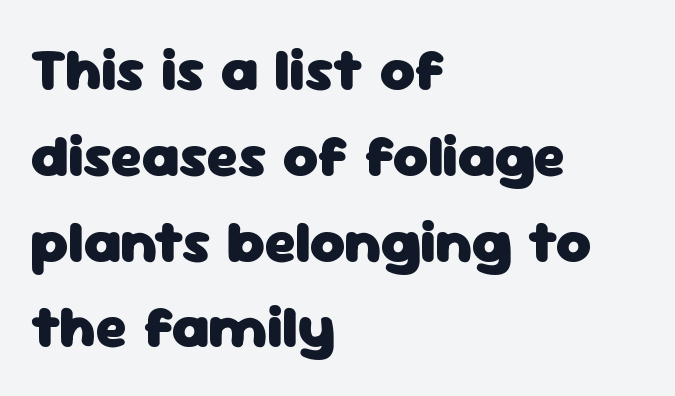
{"serif": "no", "italic": "no", "bold": "yes", "weight": "heavy", "width": "normal", "stroke_contrast": "low", "x_height": "medium", "monospaced": "no", "underline": "no", "align": "left", "line_spacing": "normal", "line_spacing_ratio": 1.43, "letter_spacing": "normal", "letter_spacing_em": 0.0, "glyph_px": 60}
